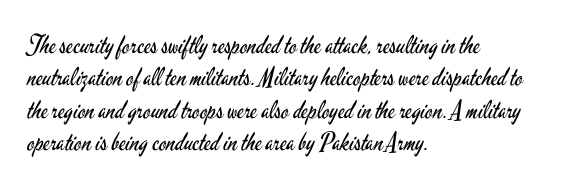
The image shows 25 px text type; set left-aligned, normal line spacing (1.3x), normal letter spacing, not underlined.
